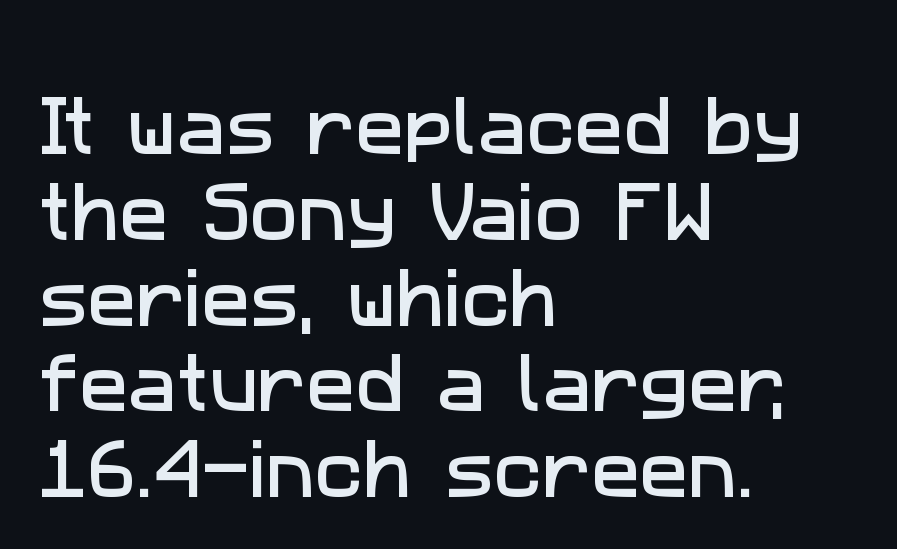
The image shows 65 px sans-serif type; set left-aligned, normal line spacing (1.32x), normal letter spacing, not underlined; low stroke contrast and a medium x-height.
